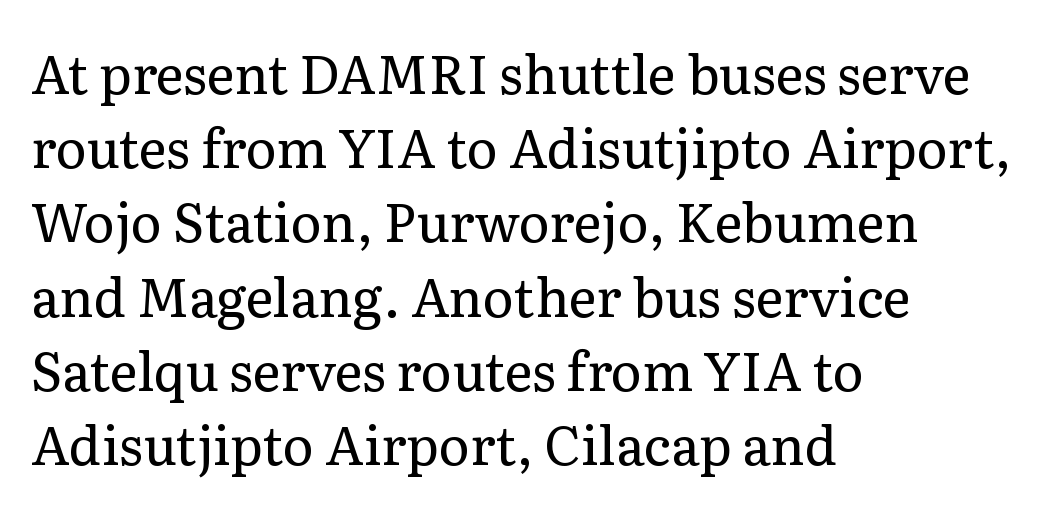
Every stem runs plumb, perpendicular to the baseline. Is the type heavy? It reads as light-to-regular instead. Character widths vary here, with narrow letters taking less room than wide ones. These lines sit exactly where default settings would place them. Is the block centered? No — it sits flush against the left margin. Standard letterfit; no display-style spreading of the glyphs.
